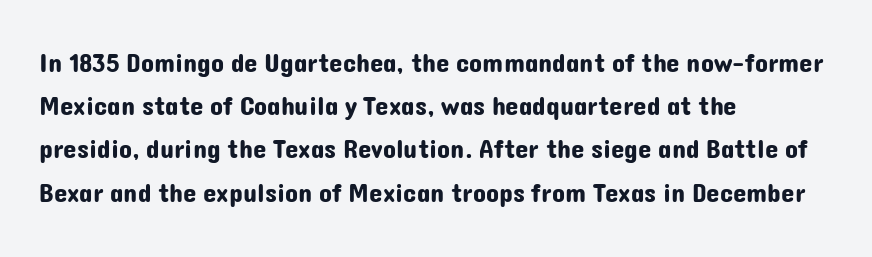
{"italic": "no", "underline": "no", "align": "left", "line_spacing": "normal", "line_spacing_ratio": 1.6, "letter_spacing": "normal", "letter_spacing_em": 0.0, "glyph_px": 27}
